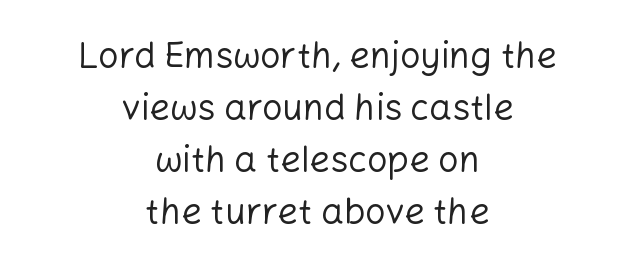
{"serif": "no", "italic": "no", "bold": "no", "weight": "regular", "width": "normal", "stroke_contrast": "low", "x_height": "medium", "monospaced": "no", "underline": "no", "align": "center", "line_spacing": "normal", "line_spacing_ratio": 1.44, "letter_spacing": "normal", "letter_spacing_em": 0.0, "glyph_px": 36}
